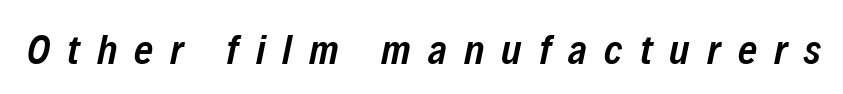
Q: Is the text bold? A: Semi-bold.
Q: Is the text italic (slanted)? A: Yes, it leans right by about 12 degrees.
Q: Is the text underlined? A: No.
Q: Is the spacing between letters normal or unusually wide? A: Unusually wide.
Q: Width (condensed, normal, or wide)? A: Condensed.
Q: Stroke contrast? A: Low.
Q: x-height? A: Medium.
Q: Monospaced? A: No.
